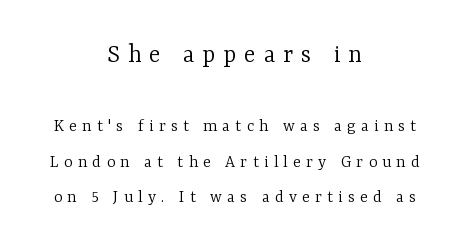
The image shows 27 px text type, upright; set centered, loose line spacing (1.98x), unusually wide letter spacing (+0.29 em), not underlined; the first (top) block is 1.5x larger.
